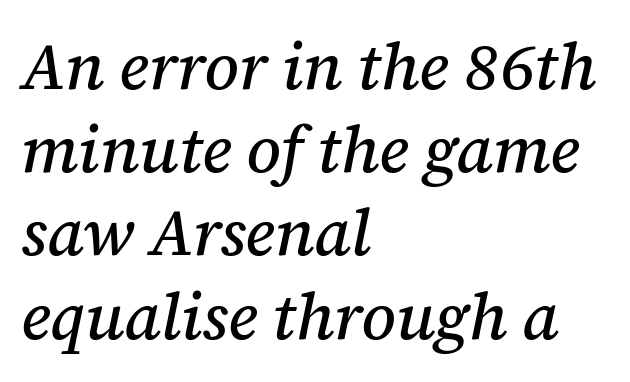
The image shows 65 px serif type, italic (leaning right); set left-aligned, normal line spacing (1.28x), normal letter spacing, not underlined; medium stroke contrast and a medium x-height.
